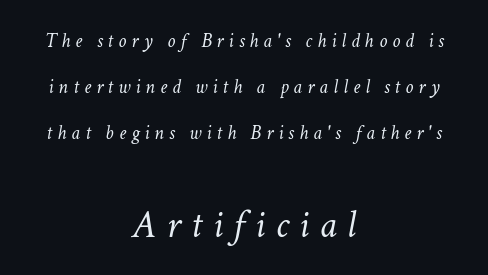
{"italic": "yes", "lean": "right", "slant_degrees": 11, "bold": "no", "weight": "light", "width": "normal", "stroke_contrast": "low", "x_height": "medium", "monospaced": "no", "underline": "no", "align": "center", "line_spacing": "loose", "line_spacing_ratio": 2.29, "letter_spacing": "wide", "letter_spacing_em": 0.25, "larger_block": "second", "size_ratio": 2.0, "glyph_px": 40}
